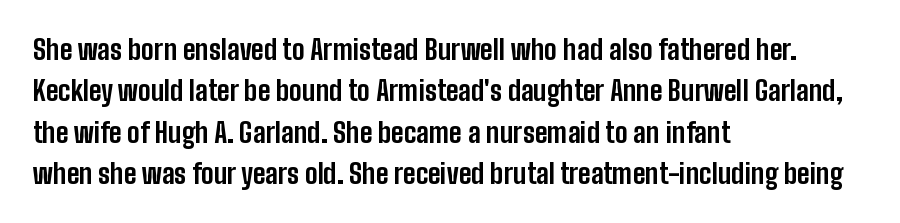
This block has exactly the height ordinary leading produces. The letterforms sit shoulder to shoulder at normal distance. On the weight axis this lands at bold, roughly 700. Line beginnings align vertically; line endings do not. A roman cut, with each character standing at attention.
